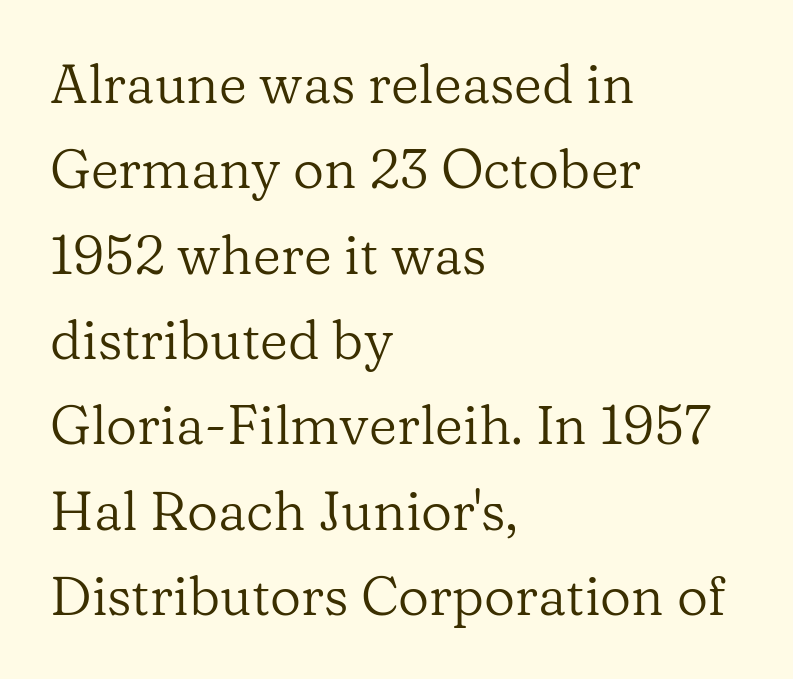
Q: Is the text bold? A: No.
Q: Is the text italic (slanted)? A: No, it is upright.
Q: Is the typeface a serif or a sans-serif typeface? A: Serif.
Q: Is the text underlined? A: No.
Q: How is the paragraph aligned? A: Left-aligned.
Q: Is the spacing between letters normal or unusually wide? A: Normal.
Q: Is the spacing between lines tight, normal or loose? A: Normal.
Q: Width (condensed, normal, or wide)? A: Normal.
Q: Stroke contrast? A: Low.
Q: x-height? A: Medium.
Q: Monospaced? A: No.
